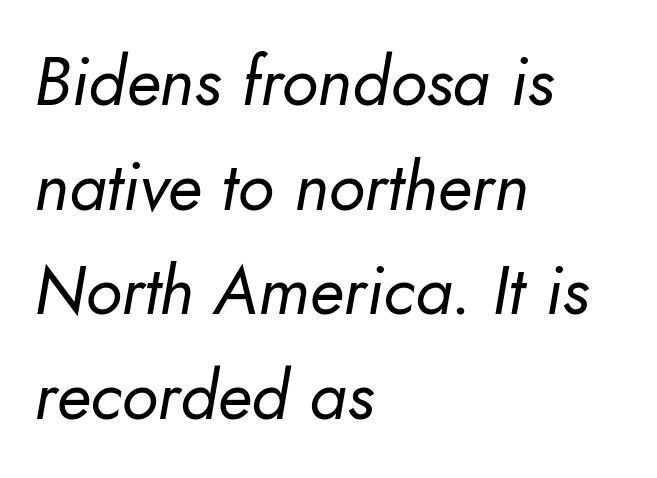
The image shows 68 px regular-weight type, italic (leaning right); set left-aligned, normal line spacing (1.54x), normal letter spacing, not underlined; low stroke contrast and a small x-height.
